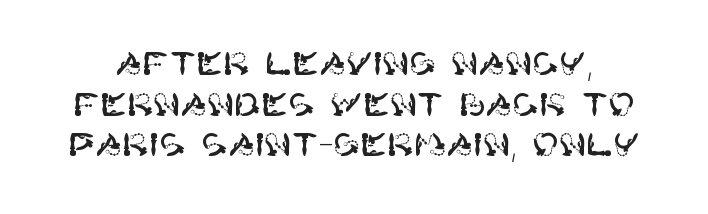
The image shows 32 px sans-serif type, upright; set normal line spacing (1.27x), normal letter spacing, not underlined; high stroke contrast and a large x-height.
